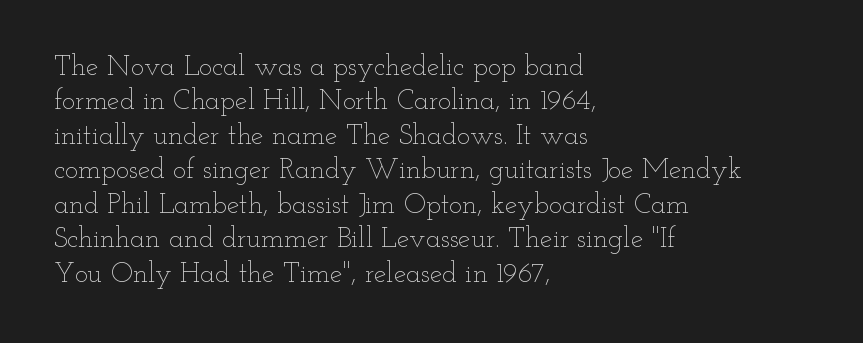
Q: Is the text bold? A: No.
Q: Is the text italic (slanted)? A: No, it is upright.
Q: Is the text underlined? A: No.
Q: How is the paragraph aligned? A: Left-aligned.
Q: Is the spacing between letters normal or unusually wide? A: Normal.
Q: Width (condensed, normal, or wide)? A: Wide.
Q: Stroke contrast? A: Low.
Q: x-height? A: Small.
Q: Monospaced? A: No.
